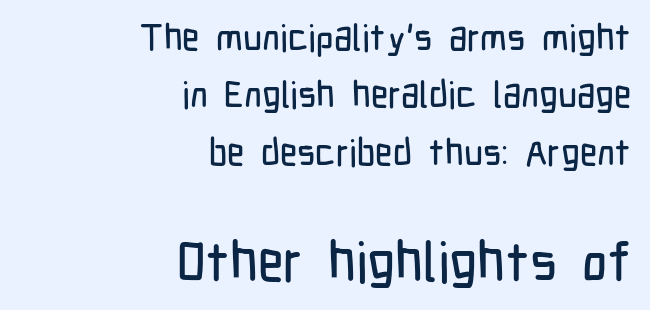
The image shows 55 px condensed sans-serif type, upright; set right-aligned, normal line spacing (1.55x), normal letter spacing, not underlined; the second (bottom) block is 1.49x larger; low stroke contrast and a medium x-height.
